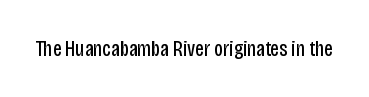
The space directly below the letters is spotless. Quick note: not italic, upright. The line texture is even and compact thanks to regular tracking. These glyphs show unthickened strokes, regular width or finer.
